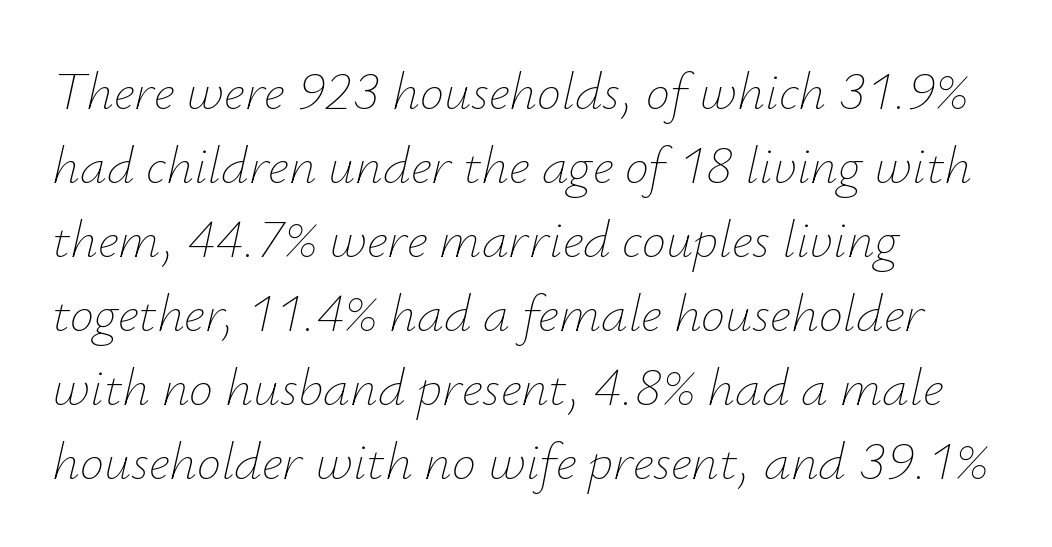
{"italic": "yes", "lean": "right", "slant_degrees": 12, "bold": "no", "weight": "thin", "width": "normal", "stroke_contrast": "low", "x_height": "small", "monospaced": "no", "underline": "no", "align": "left", "line_spacing": "normal", "line_spacing_ratio": 1.37, "letter_spacing": "normal", "letter_spacing_em": 0.0, "glyph_px": 54}
